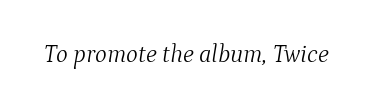
How are the letters spaced? Ordinarily, with no added tracking. Letters have the restrained weight of plain body copy at most. The specimen omits any rule beneath the text block's lines. Slanted lettering throughout.
